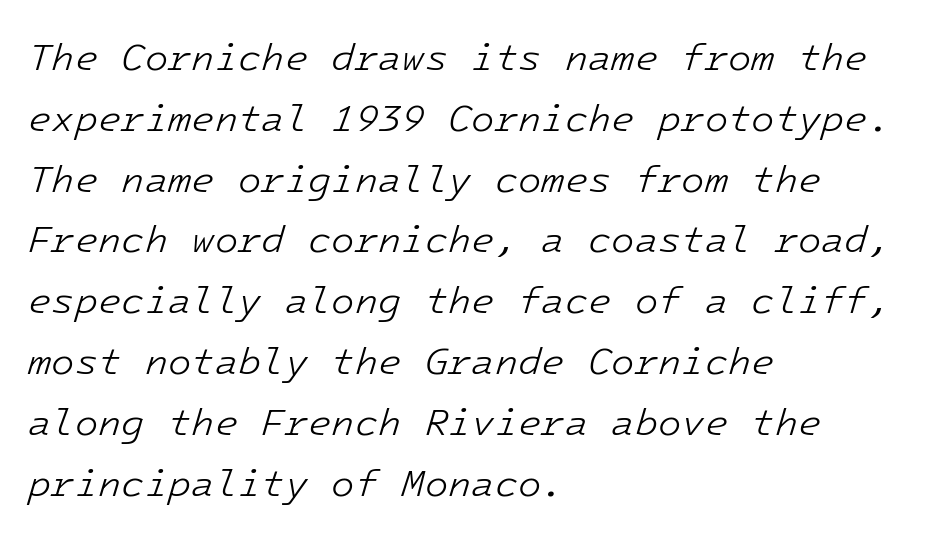
The weight would be labelled regular, book, light, or lighter still. The rendering uses a moderate line-height, typical for paragraphs. The passage shown is typed in a monospace face where columns stay perfectly aligned. The passage shown leans; its letterforms are oblique. The specimen omits any rule beneath the text block's lines. Observe the ordinary spacing: letters are neighbours, not strangers.
